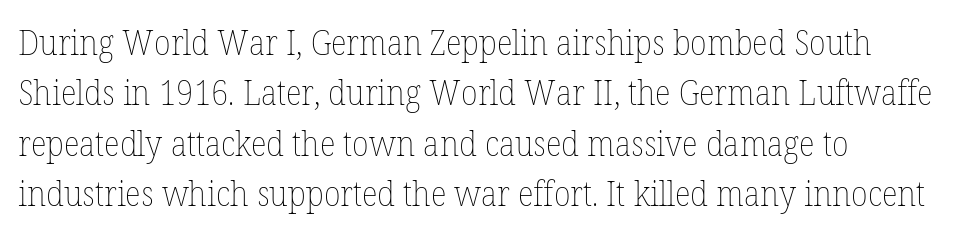
The image shows 34 px thin type, upright; set left-aligned, normal line spacing (1.48x), normal letter spacing, not underlined; low stroke contrast and a medium x-height.
